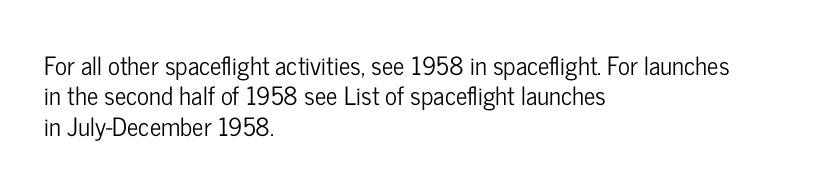
Q: Is the text italic (slanted)? A: No, it is upright.
Q: Is the text underlined? A: No.
Q: How is the paragraph aligned? A: Left-aligned.
Q: Is the spacing between letters normal or unusually wide? A: Normal.
